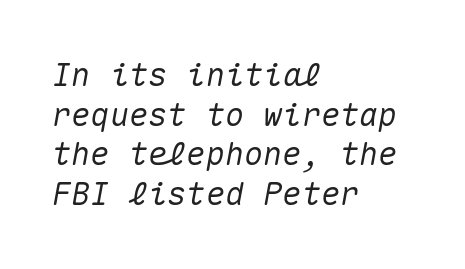
{"italic": "yes", "lean": "right", "slant_degrees": 10, "width": "normal", "stroke_contrast": "medium", "x_height": "medium", "monospaced": "yes", "underline": "no", "align": "left", "line_spacing_ratio": 1.24, "letter_spacing": "normal", "letter_spacing_em": 0.0, "glyph_px": 32}
